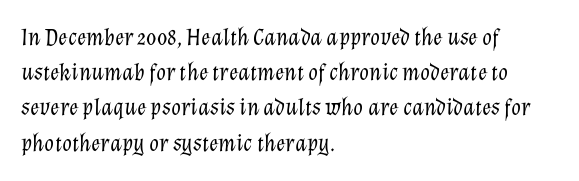
Q: Is the text bold? A: No.
Q: Is the text italic (slanted)? A: Yes, it leans right by about 12 degrees.
Q: Is the text underlined? A: No.
Q: How is the paragraph aligned? A: Left-aligned.
Q: Is the spacing between letters normal or unusually wide? A: Normal.
Q: Is the spacing between lines tight, normal or loose? A: Normal.
